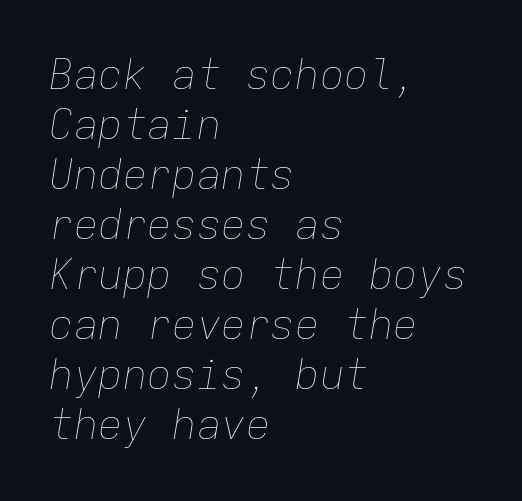
{"italic": "yes", "lean": "right", "slant_degrees": 9, "bold": "no", "weight": "thin", "width": "normal", "stroke_contrast": "low", "x_height": "medium", "monospaced": "yes", "underline": "no", "align": "left", "line_spacing_ratio": 1.22, "letter_spacing": "normal", "letter_spacing_em": 0.0, "glyph_px": 41}
